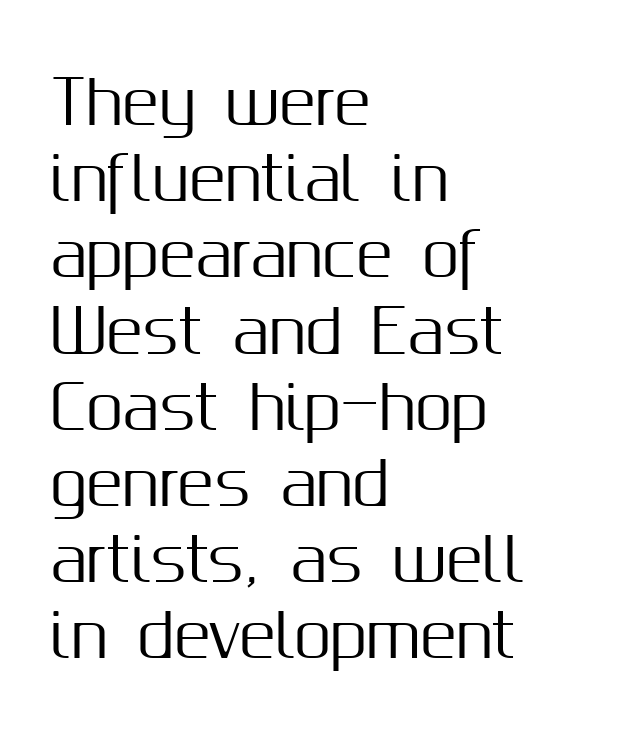
Observe the absence of serifs on each vertical stroke in this sample. Rows of type keep a routine distance in the vertical direction. Looks like regular typesetting: each glyph gets only the width it needs. If you drew a ruler down the left edge, every line would touch it.
